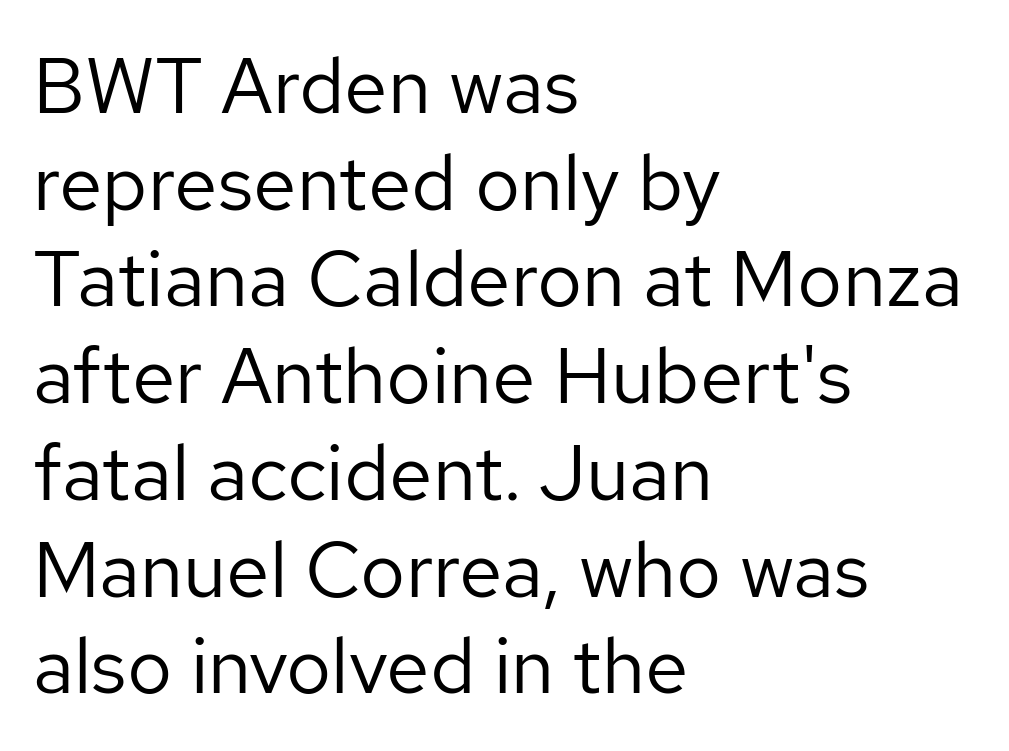
Q: Is the text bold? A: No.
Q: Is the text italic (slanted)? A: No, it is upright.
Q: Is the typeface a serif or a sans-serif typeface? A: Sans-serif.
Q: Is the text underlined? A: No.
Q: How is the paragraph aligned? A: Left-aligned.
Q: Is the spacing between letters normal or unusually wide? A: Normal.
Q: Width (condensed, normal, or wide)? A: Normal.
Q: Stroke contrast? A: Low.
Q: x-height? A: Medium.
Q: Monospaced? A: No.
